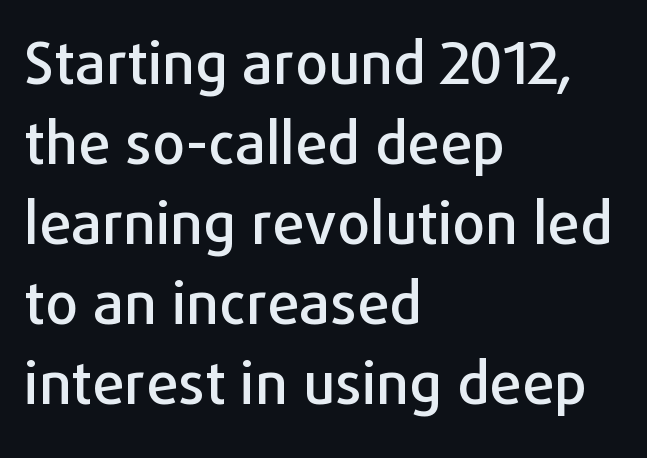
Q: Is the text italic (slanted)? A: No, it is upright.
Q: Is the typeface a serif or a sans-serif typeface? A: Sans-serif.
Q: Is the text underlined? A: No.
Q: How is the paragraph aligned? A: Left-aligned.
Q: Is the spacing between letters normal or unusually wide? A: Normal.
Q: Is the spacing between lines tight, normal or loose? A: Normal.
Q: Width (condensed, normal, or wide)? A: Normal.
Q: Stroke contrast? A: Low.
Q: x-height? A: Medium.
Q: Monospaced? A: No.
